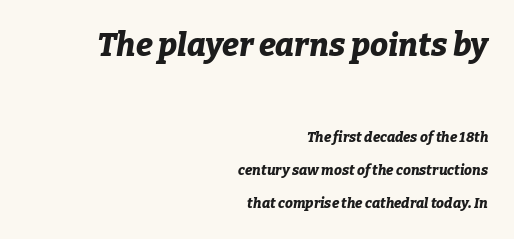
Q: Is the text bold? A: Yes.
Q: Is the text italic (slanted)? A: Yes, it leans right by about 9 degrees.
Q: Is the text underlined? A: No.
Q: How is the paragraph aligned? A: Right-aligned.
Q: Is the spacing between letters normal or unusually wide? A: Normal.
Q: Is the spacing between lines tight, normal or loose? A: Loose.
Q: Which block of text is set in a larger size, the first (top) or the second (bottom)? A: The first (top) one.
Q: Width (condensed, normal, or wide)? A: Normal.
Q: Stroke contrast? A: Low.
Q: x-height? A: Medium.
Q: Monospaced? A: No.
